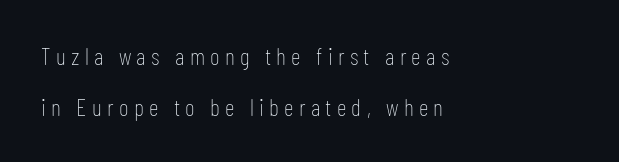
Q: Is the text bold? A: No.
Q: Is the text italic (slanted)? A: No, it is upright.
Q: Is the text underlined? A: No.
Q: How is the paragraph aligned? A: Left-aligned.
Q: Is the spacing between letters normal or unusually wide? A: Unusually wide.
Q: Is the spacing between lines tight, normal or loose? A: Loose.
